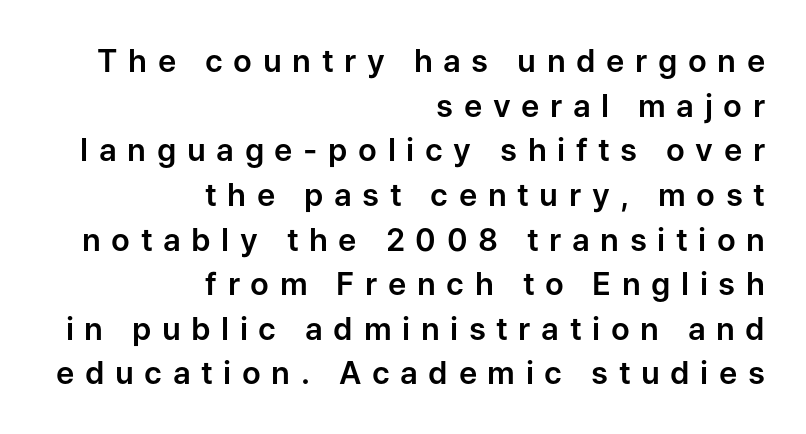
Style check: upright. The baseline area is clear. Between one letter and the next there's a generous, obvious gap. Vertically, the passage feels balanced, rows spaced as you'd expect. The rag falls on the left side of this text block.
